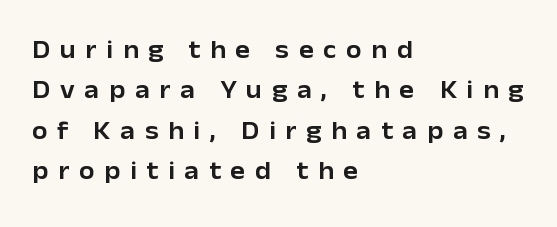
Q: Is the text italic (slanted)? A: No, it is upright.
Q: Is the text underlined? A: No.
Q: How is the paragraph aligned? A: Left-aligned.
Q: Is the spacing between letters normal or unusually wide? A: Unusually wide.
Q: Is the spacing between lines tight, normal or loose? A: Normal.
